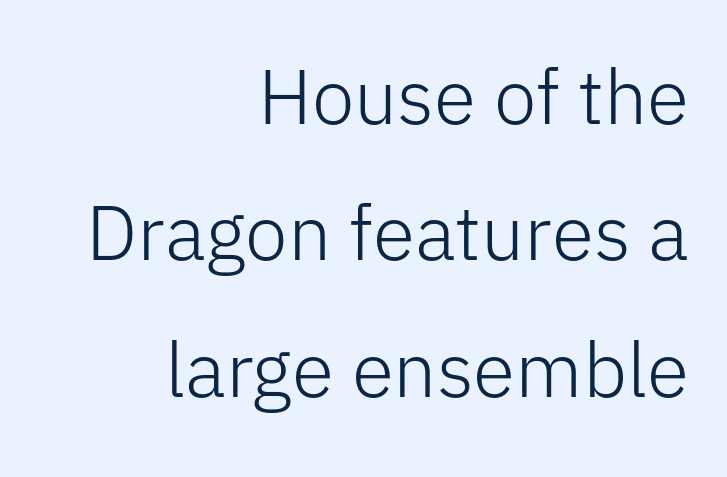
{"serif": "no", "italic": "no", "bold": "no", "weight": "light", "width": "normal", "stroke_contrast": "low", "x_height": "medium", "monospaced": "no", "underline": "no", "align": "right", "line_spacing_ratio": 1.77, "letter_spacing": "normal", "letter_spacing_em": 0.0, "glyph_px": 77}
